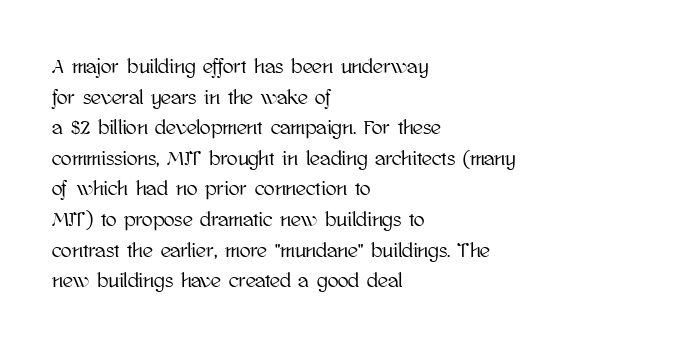
Posture: upright roman. Where is the straight margin? On the left. The passage shown stacks its lines at a standard gap. The passage shown is not underscored anywhere. The tracking reads as untouched default to a designer's eye.
